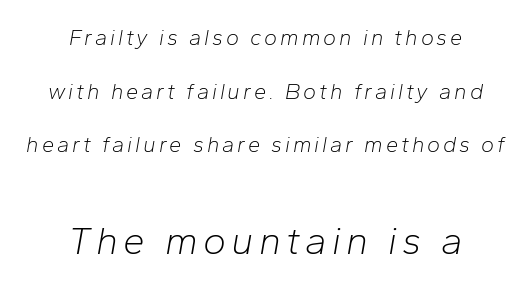
The image shows 39 px light type, italic (leaning right); set centered, loose line spacing (2.44x), not underlined; the second (bottom) block is 1.77x larger; low stroke contrast and a medium x-height.
